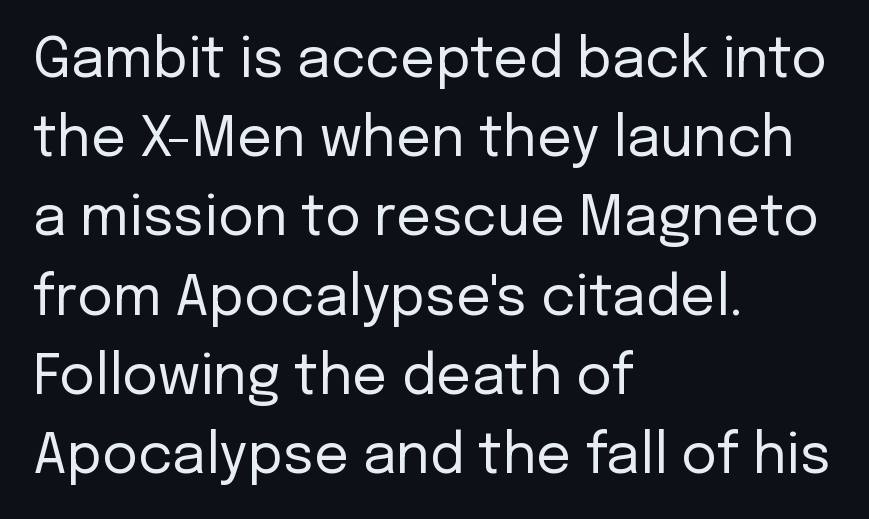
The image shows 55 px regular-weight sans-serif type, upright; set left-aligned, normal line spacing (1.44x), normal letter spacing, not underlined; low stroke contrast and a medium x-height.
